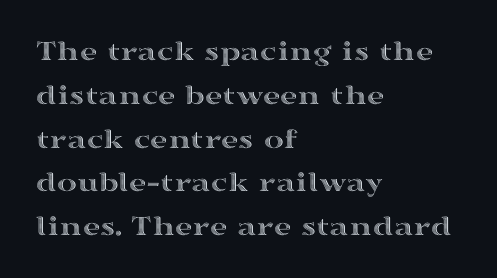
{"italic": "no", "width": "wide", "x_height": "medium", "monospaced": "no", "underline": "no", "align": "left", "line_spacing": "normal", "line_spacing_ratio": 1.46, "letter_spacing": "normal", "letter_spacing_em": 0.0, "glyph_px": 30}
